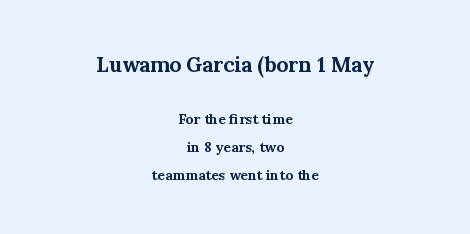
The image shows 21 px bold type, upright; set centered, loose line spacing (2.0x), normal letter spacing, not underlined; the first (top) block is 1.5x larger.
